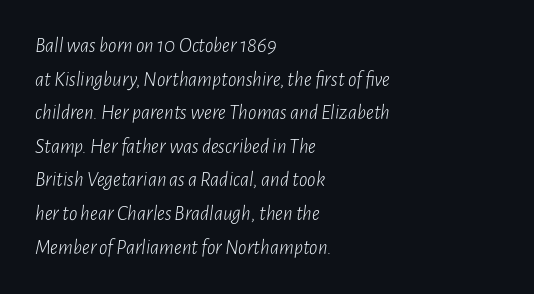
The image shows 21 px text type, italic (leaning right); set left-aligned, normal line spacing (1.6x), normal letter spacing, not underlined.
